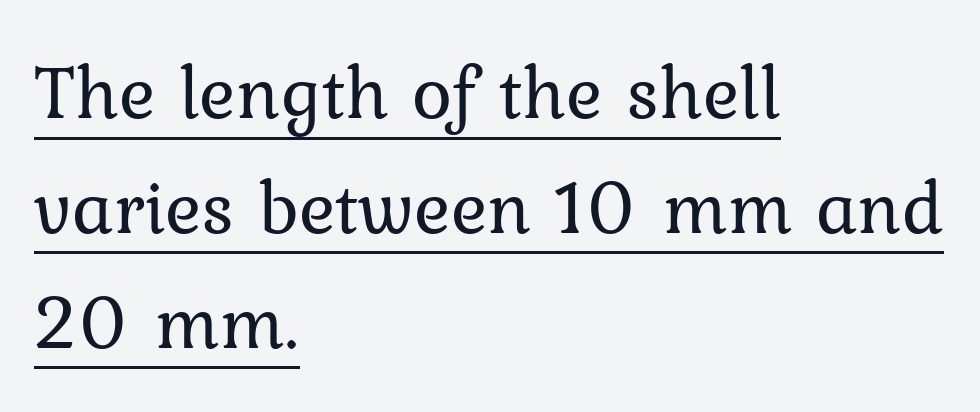
Q: Is the text bold? A: No.
Q: Is the text italic (slanted)? A: No, it is upright.
Q: Is the typeface a serif or a sans-serif typeface? A: Serif.
Q: Is the text underlined? A: Yes.
Q: How is the paragraph aligned? A: Left-aligned.
Q: Is the spacing between letters normal or unusually wide? A: Normal.
Q: Is the spacing between lines tight, normal or loose? A: Normal.
Q: Width (condensed, normal, or wide)? A: Normal.
Q: Stroke contrast? A: Low.
Q: x-height? A: Medium.
Q: Monospaced? A: No.
